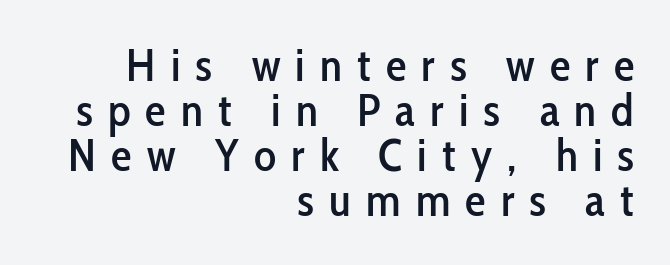
Q: Is the text italic (slanted)? A: No, it is upright.
Q: Is the typeface a serif or a sans-serif typeface? A: Sans-serif.
Q: Is the text underlined? A: No.
Q: How is the paragraph aligned? A: Right-aligned.
Q: Is the spacing between letters normal or unusually wide? A: Unusually wide.
Q: Is the spacing between lines tight, normal or loose? A: Tight.
Q: Width (condensed, normal, or wide)? A: Condensed.
Q: Stroke contrast? A: Low.
Q: x-height? A: Medium.
Q: Monospaced? A: No.
